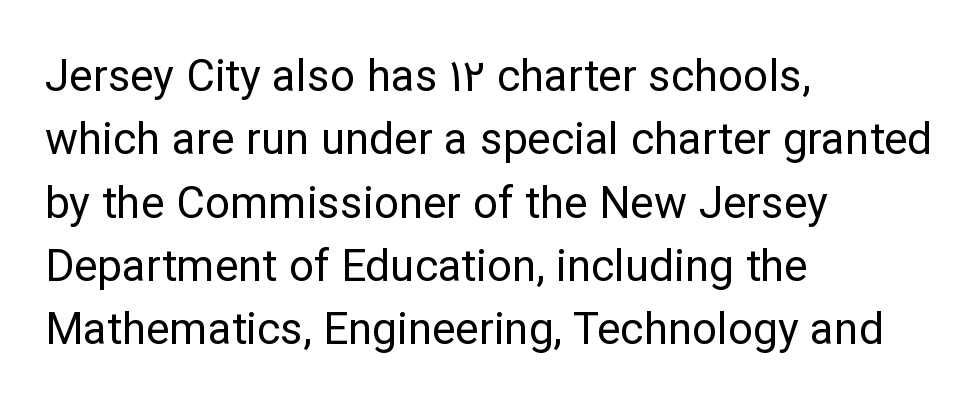
Q: Is the text bold? A: No.
Q: Is the text italic (slanted)? A: No, it is upright.
Q: Is the typeface a serif or a sans-serif typeface? A: Sans-serif.
Q: Is the text underlined? A: No.
Q: How is the paragraph aligned? A: Left-aligned.
Q: Is the spacing between letters normal or unusually wide? A: Normal.
Q: Is the spacing between lines tight, normal or loose? A: Normal.
Q: Width (condensed, normal, or wide)? A: Normal.
Q: Stroke contrast? A: Low.
Q: x-height? A: Medium.
Q: Monospaced? A: No.
